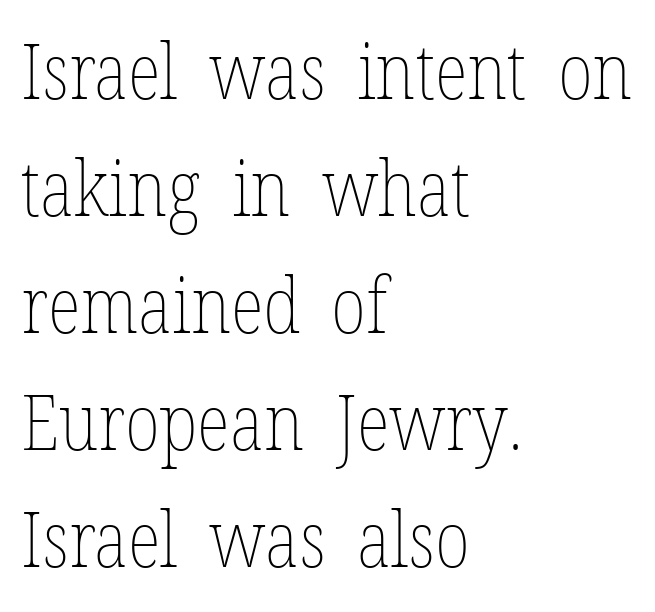
Varying glyph widths throughout — classic text-font behaviour. The passage shown has conventional tracking throughout. The words here are not underlined. Rendered with straight, roman letterforms. Line beginnings align vertically; line endings do not.
